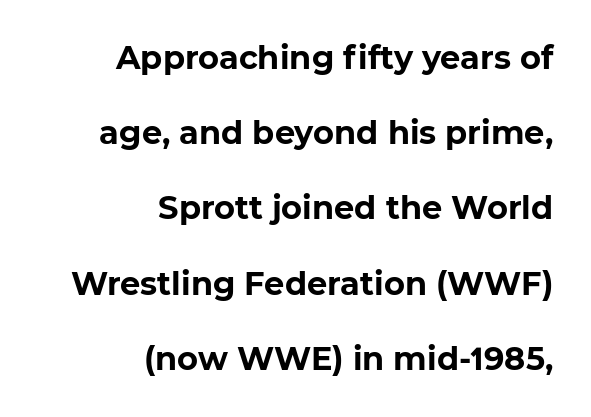
The image shows 32 px bold sans-serif type; set right-aligned, loose line spacing (2.35x), normal letter spacing, not underlined; low stroke contrast and a medium x-height.
